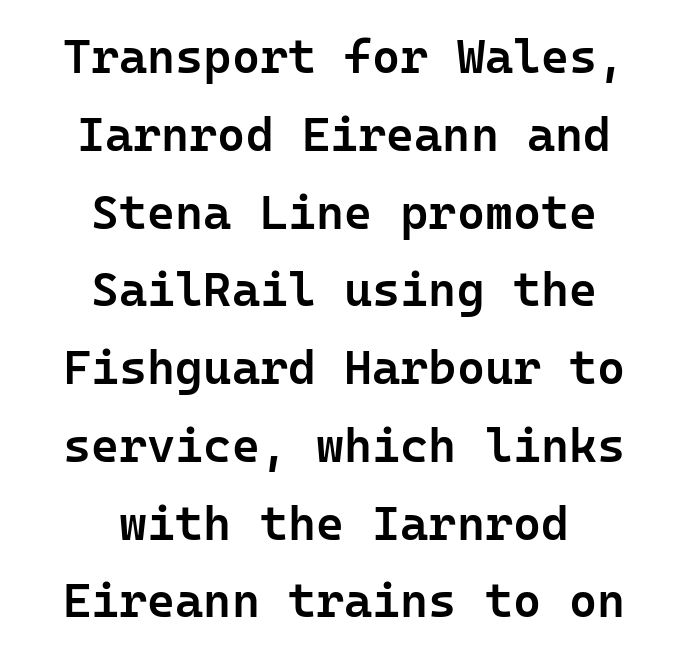
Designer's note — italics off, roman on. You can tell from the bare stems that sans-serif type was used. The space between consecutive lines is moderate. The text block is weighted toward neither margin, spreading evenly from the middle. Every character here occupies the same horizontal width, giving the sample a typewriter-like rhythm.
